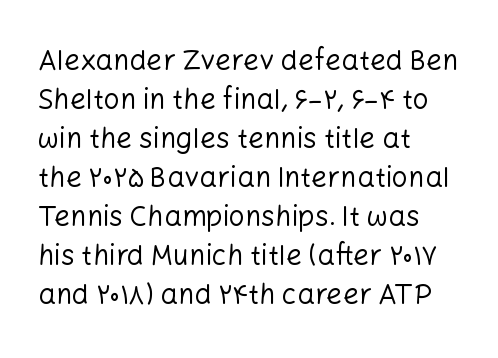
{"serif": "no", "italic": "no", "bold": "no", "weight": "regular", "width": "normal", "stroke_contrast": "low", "x_height": "medium", "monospaced": "no", "underline": "no", "align": "left", "line_spacing": "normal", "line_spacing_ratio": 1.39, "letter_spacing": "normal", "letter_spacing_em": 0.0, "glyph_px": 28}
